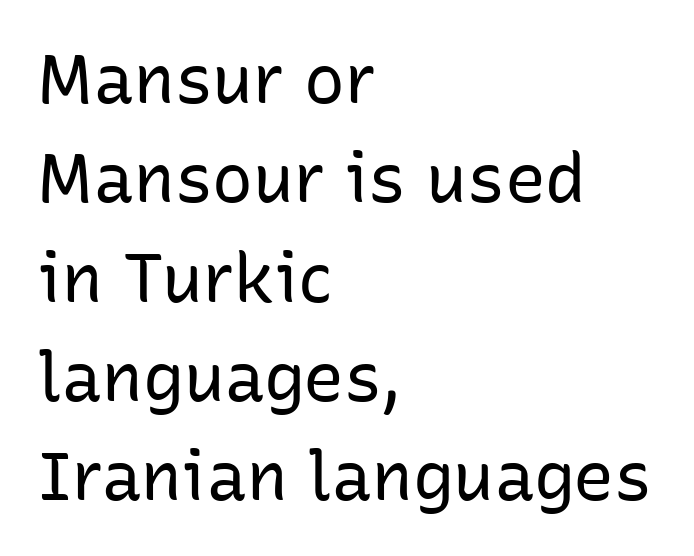
Q: Is the text bold? A: No.
Q: Is the text italic (slanted)? A: No, it is upright.
Q: Is the typeface a serif or a sans-serif typeface? A: Sans-serif.
Q: Is the text underlined? A: No.
Q: How is the paragraph aligned? A: Left-aligned.
Q: Is the spacing between letters normal or unusually wide? A: Normal.
Q: Is the spacing between lines tight, normal or loose? A: Normal.
Q: Width (condensed, normal, or wide)? A: Normal.
Q: Stroke contrast? A: Low.
Q: x-height? A: Medium.
Q: Monospaced? A: No.
